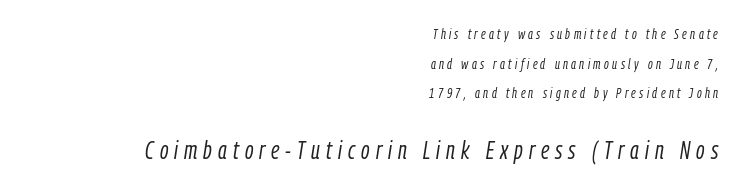
{"italic": "yes", "lean": "right", "slant_degrees": 9, "bold": "no", "underline": "no", "align": "right", "line_spacing": "loose", "line_spacing_ratio": 2.11, "letter_spacing": "wide", "letter_spacing_em": 0.24, "larger_block": "second", "size_ratio": 1.79, "glyph_px": 25}
